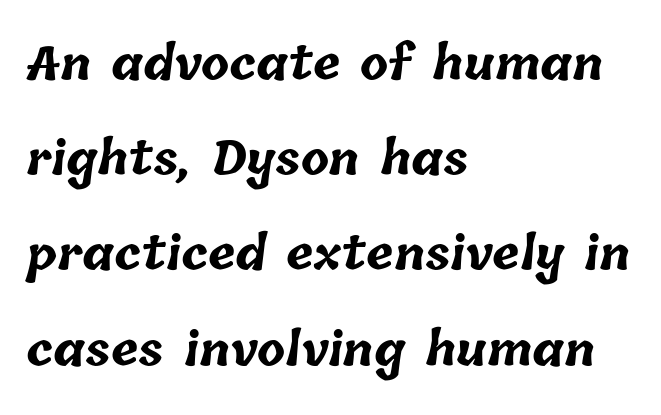
The image shows 46 px bold type; set left-aligned, loose line spacing (2.07x), normal letter spacing, not underlined; low stroke contrast and a medium x-height.
